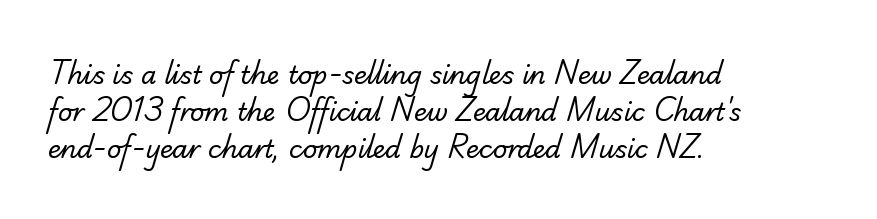
Q: Is the text bold? A: No.
Q: Is the text underlined? A: No.
Q: How is the paragraph aligned? A: Left-aligned.
Q: Is the spacing between letters normal or unusually wide? A: Normal.
Q: Is the spacing between lines tight, normal or loose? A: Normal.
